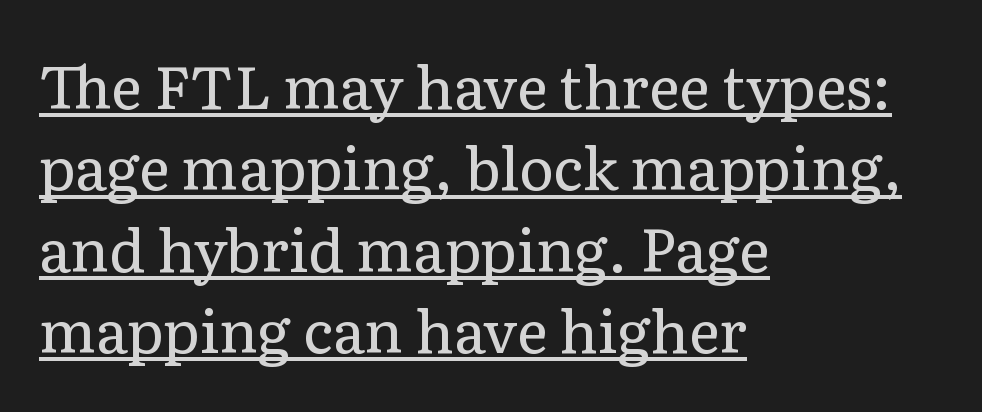
Visually the block forms a straight wall on the left and a jagged coastline on the right. Tall strokes in this sample are plumb rather than angled. Glyph-to-glyph distance matches everyday printed text. The letters carry serifs — small finishing strokes at the ends of their stems.
